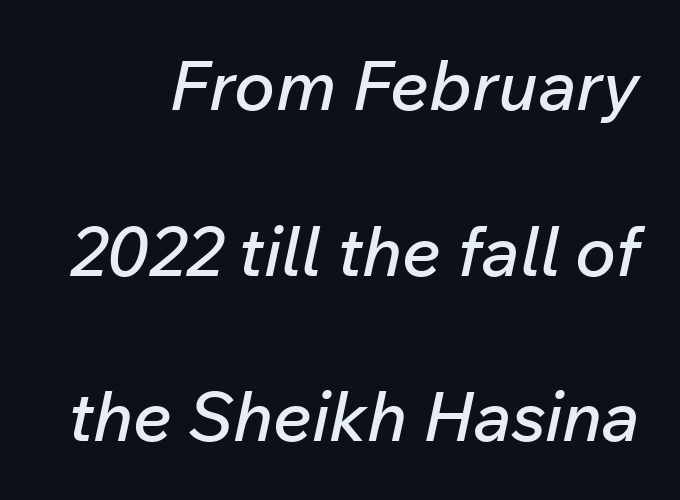
{"italic": "yes", "lean": "right", "slant_degrees": 12, "width": "normal", "stroke_contrast": "low", "x_height": "medium", "monospaced": "no", "underline": "no", "line_spacing": "loose", "line_spacing_ratio": 2.4, "letter_spacing": "normal", "letter_spacing_em": 0.0, "glyph_px": 69}
